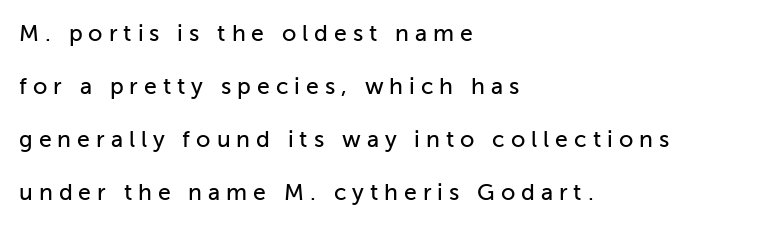
The passage shown stacks its lines with a broad gap. There is plenty of visible air inserted between adjacent glyphs. Notice how the stems are strictly vertical — no italics here. The baseline area is clear.
